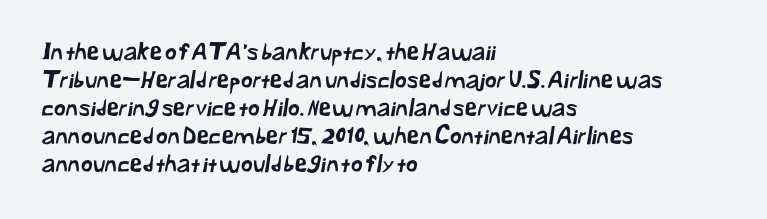
{"underline": "no", "align": "left", "line_spacing_ratio": 1.22, "letter_spacing": "normal", "letter_spacing_em": 0.0, "glyph_px": 23}
